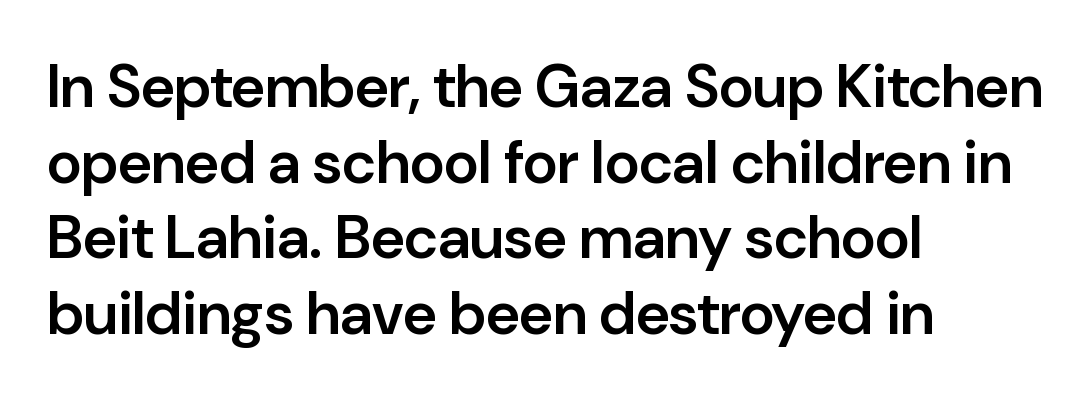
A roman cut, with each character standing at attention. The strip under each line holds only bare page. Serifs: no, the terminals of the letterforms are clean. Moderately thickened strokes mark this as semibold type.
